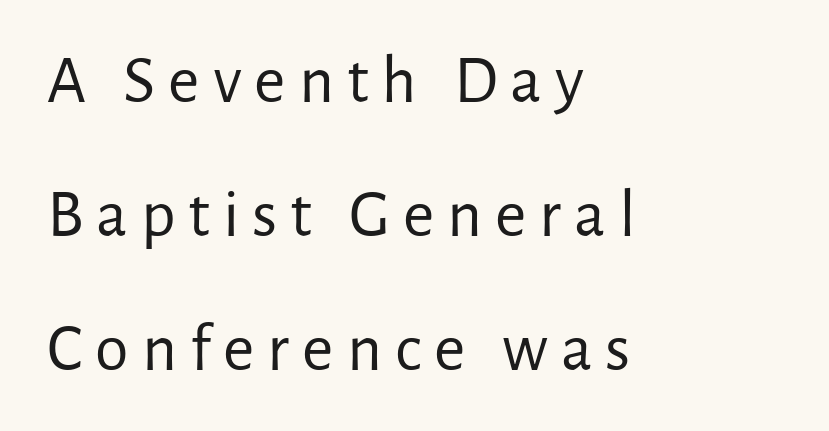
The image shows 68 px regular-weight sans-serif type, upright; set left-aligned, loose line spacing (1.97x), not underlined; low stroke contrast and a medium x-height.
